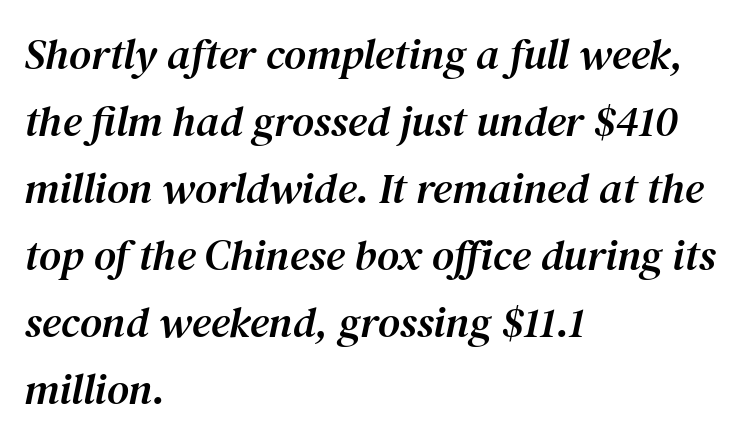
The image shows 43 px serif type, italic (leaning right); set left-aligned, normal line spacing (1.56x), normal letter spacing, not underlined; medium stroke contrast and a medium x-height.
